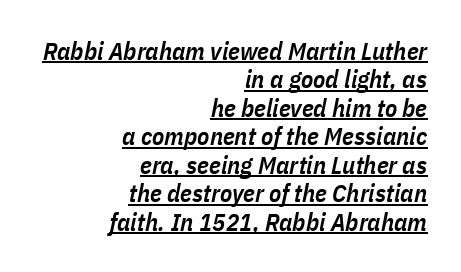
{"italic": "yes", "lean": "right", "slant_degrees": 11, "bold": "semi", "underline": "yes", "align": "right", "line_spacing": "tight", "line_spacing_ratio": 1.14, "letter_spacing": "normal", "letter_spacing_em": 0.0, "glyph_px": 25}
